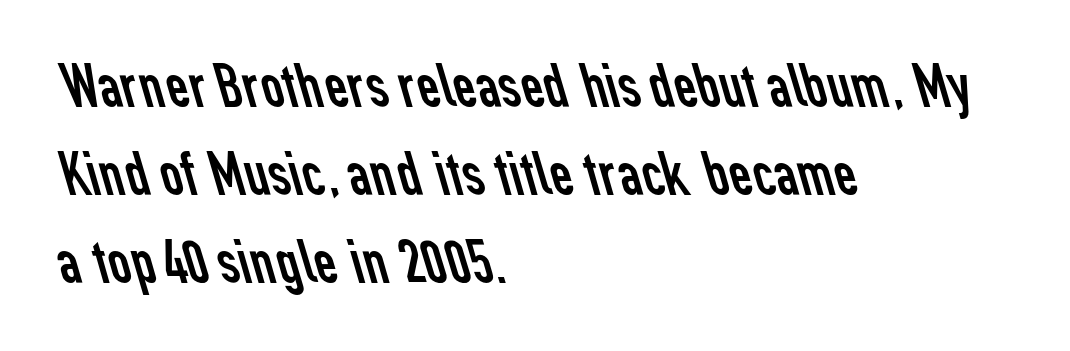
The image shows 63 px regular-weight sans-serif type; set left-aligned, normal line spacing (1.4x), normal letter spacing, not underlined; low stroke contrast and a medium x-height.
